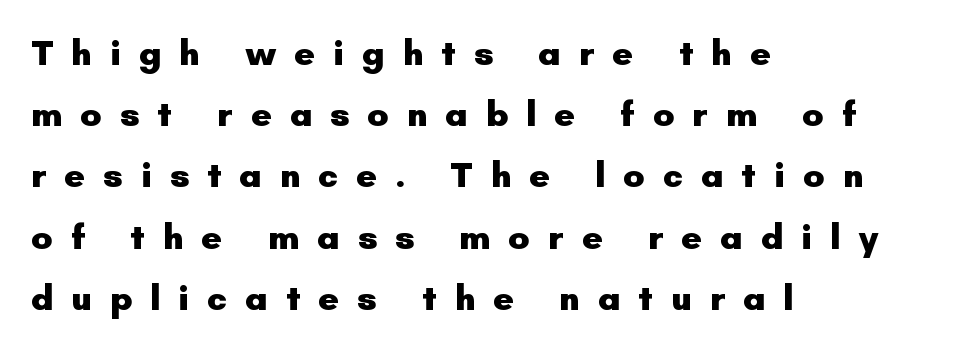
Q: Is the text bold? A: Yes.
Q: Is the text italic (slanted)? A: No, it is upright.
Q: Is the typeface a serif or a sans-serif typeface? A: Sans-serif.
Q: Is the text underlined? A: No.
Q: How is the paragraph aligned? A: Left-aligned.
Q: Is the spacing between letters normal or unusually wide? A: Unusually wide.
Q: Is the spacing between lines tight, normal or loose? A: Normal.
Q: Width (condensed, normal, or wide)? A: Normal.
Q: Stroke contrast? A: Low.
Q: x-height? A: Small.
Q: Monospaced? A: No.
